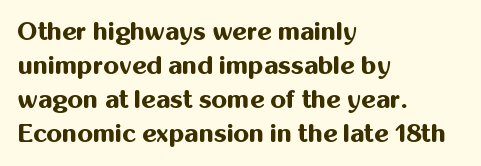
{"italic": "no", "bold": "yes", "underline": "no", "align": "left", "line_spacing": "normal", "line_spacing_ratio": 1.36, "letter_spacing": "normal", "letter_spacing_em": 0.0, "glyph_px": 25}
